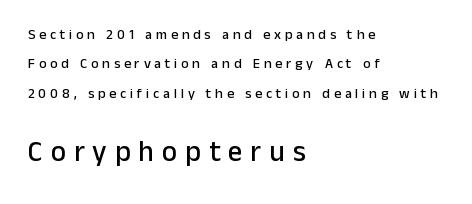
Serif or sans? Sans — the stroke terminals are bare. Display-style spreading of the glyphs; the letterfit is very open. This sample has the flowing, uneven cadence of proportional lettering. No italicization has been applied; the sample stays upright. Whoever set this made the second block the dominant, larger element. Notice the wide empty band between every row — that's loose leading.
